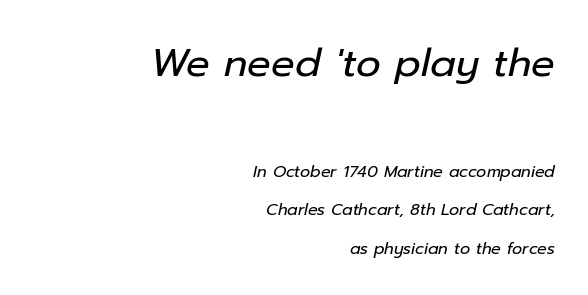
Visually the block forms a straight wall on the right and a jagged coastline on the left. Looks like regular typesetting: each glyph gets only the width it needs. Between these two stacked blocks, the higher one wins on size. Does the lettering tilt? It does — this is italic. Descender tails drop into unmarked territory.
